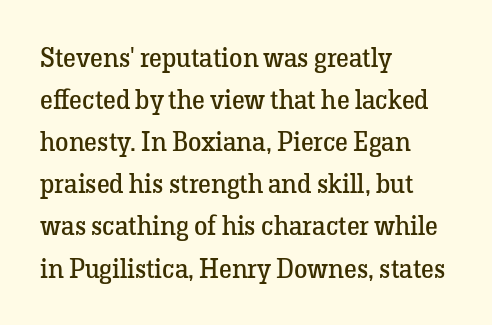
Each new line begins a customary step beneath the previous one. The passage shown is not underscored anywhere. Weight: not bold — regular or lighter. Nope, not italic — everything's standing straight. A classic flush-left, rag-right setting is used for this passage.
